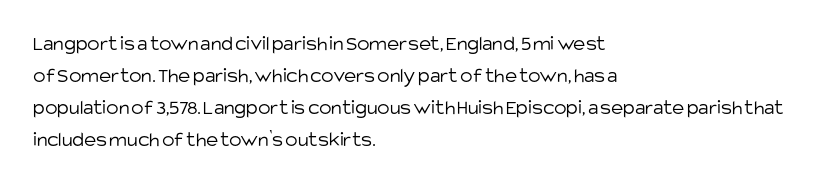
{"italic": "no", "bold": "no", "underline": "no", "align": "left", "line_spacing": "normal", "line_spacing_ratio": 1.53, "letter_spacing": "normal", "letter_spacing_em": 0.0, "glyph_px": 21}
